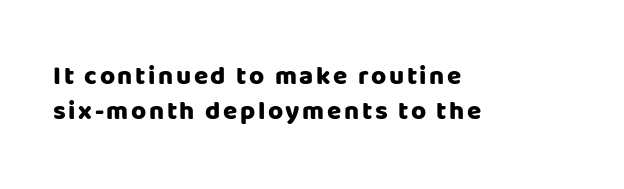
Q: Is the text bold? A: Yes.
Q: Is the text italic (slanted)? A: No, it is upright.
Q: Is the text underlined? A: No.
Q: How is the paragraph aligned? A: Left-aligned.
Q: Is the spacing between lines tight, normal or loose? A: Normal.
